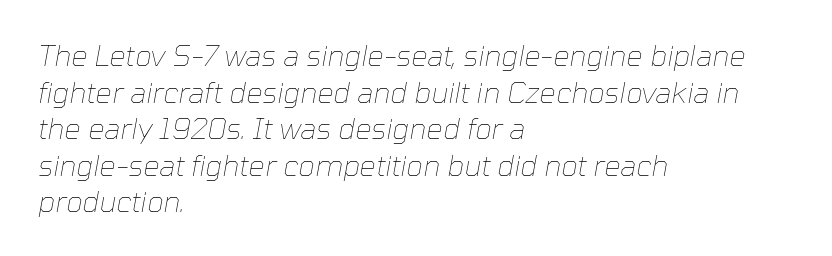
An italicized treatment has been applied to the whole sample. The letters advance in unequal steps, a hallmark of proportional type. Stem width sits at or under what a default text font uses. A typesetter would call this leading conventional body-copy spacing.
